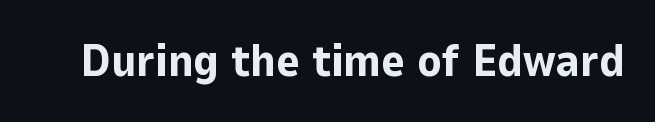
Q: Is the text bold? A: Yes.
Q: Is the text italic (slanted)? A: No, it is upright.
Q: Is the typeface a serif or a sans-serif typeface? A: Sans-serif.
Q: Is the text underlined? A: No.
Q: Is the spacing between letters normal or unusually wide? A: Normal.
Q: Width (condensed, normal, or wide)? A: Normal.
Q: Stroke contrast? A: Low.
Q: x-height? A: Medium.
Q: Monospaced? A: No.
